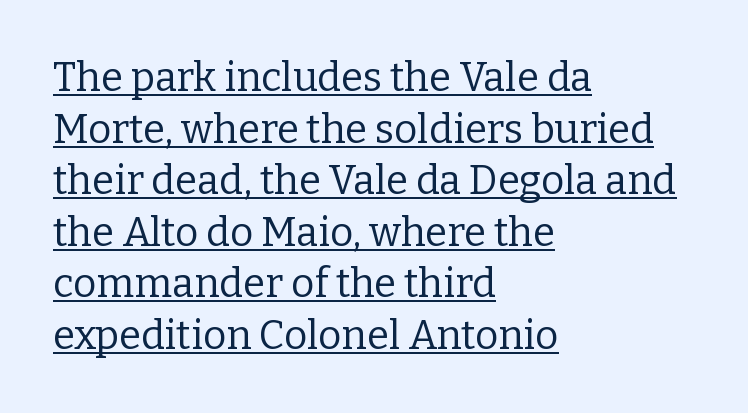
{"serif": "yes", "italic": "no", "bold": "no", "weight": "regular", "width": "normal", "stroke_contrast": "low", "x_height": "medium", "monospaced": "no", "underline": "yes", "align": "left", "line_spacing": "normal", "line_spacing_ratio": 1.29, "letter_spacing": "normal", "letter_spacing_em": 0.0, "glyph_px": 40}
